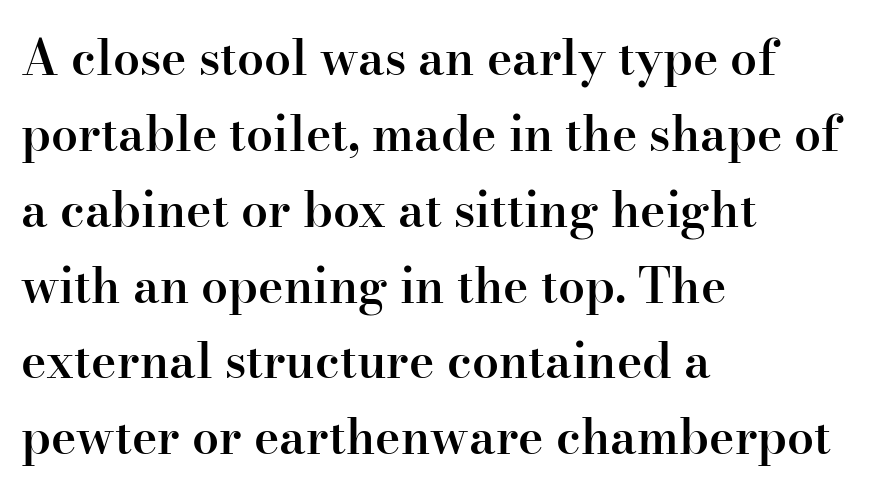
The image shows 48 px semibold serif type, upright; set left-aligned, normal line spacing (1.58x), normal letter spacing, not underlined; high stroke contrast and a small x-height.
